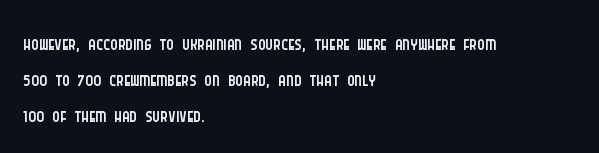
{"serif": "no", "italic": "no", "bold": "no", "weight": "light", "width": "condensed", "stroke_contrast": "low", "x_height": "large", "monospaced": "no", "underline": "no", "align": "left", "line_spacing": "normal", "line_spacing_ratio": 1.25, "letter_spacing": "normal", "letter_spacing_em": 0.0, "glyph_px": 29}
